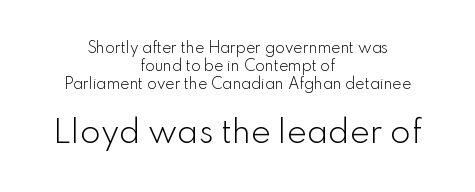
{"serif": "no", "italic": "no", "bold": "no", "weight": "light", "width": "normal", "stroke_contrast": "low", "x_height": "small", "monospaced": "no", "underline": "no", "align": "center", "line_spacing": "normal", "line_spacing_ratio": 1.27, "letter_spacing": "normal", "letter_spacing_em": 0.0, "larger_block": "second", "size_ratio": 2.14, "glyph_px": 30}
